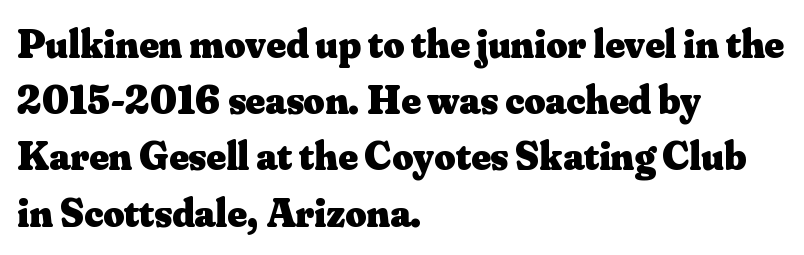
In terms of posture, this sample is upright. These lines keep a tight, regular rhythm from letter to letter. Each line starts at the same left margin while the right side varies. Heavy, bold letterforms. Glance below the letters and you will spot only blank space. I'd call this a serif setting — the letters wear small feet.
